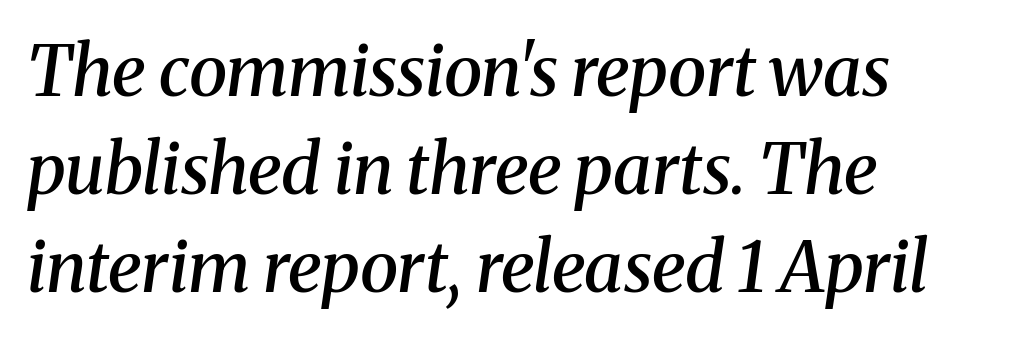
Reading down the block, your eye returns to a fixed left position each line. Typographically, this falls in the serif category. Compared with ordinary roman type, these characters are visibly tilted. Characters follow at the spacing the type designer built in.
